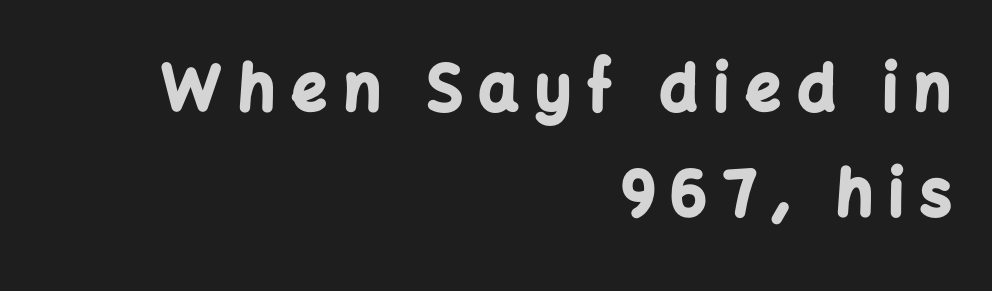
{"serif": "no", "italic": "no", "bold": "yes", "weight": "bold", "width": "normal", "stroke_contrast": "low", "x_height": "medium", "monospaced": "no", "underline": "no", "align": "right", "line_spacing": "normal", "line_spacing_ratio": 1.69, "letter_spacing": "wide", "letter_spacing_em": 0.27, "glyph_px": 62}
